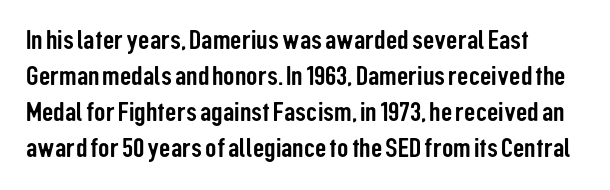
{"serif": "no", "italic": "no", "width": "condensed", "stroke_contrast": "low", "x_height": "medium", "monospaced": "no", "underline": "no", "line_spacing": "normal", "line_spacing_ratio": 1.29, "letter_spacing": "normal", "letter_spacing_em": 0.0, "glyph_px": 28}
